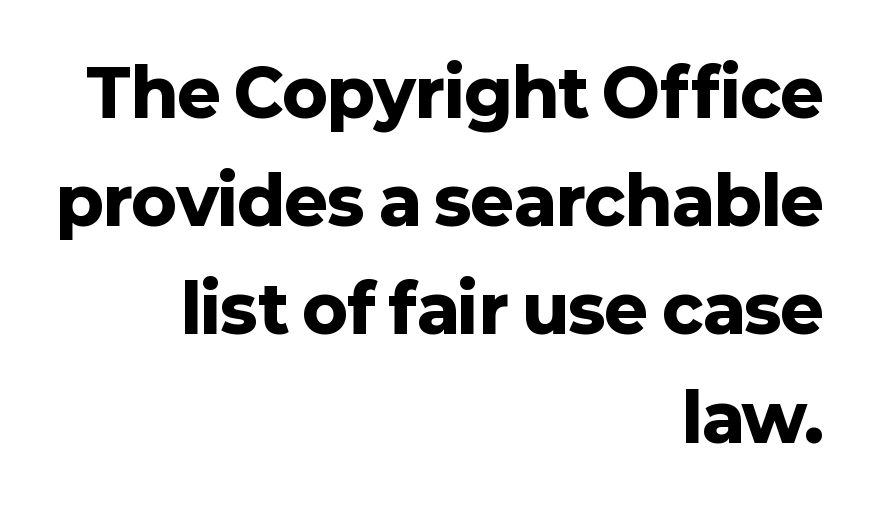
Q: Is the text bold? A: Yes.
Q: Is the text italic (slanted)? A: No, it is upright.
Q: Is the typeface a serif or a sans-serif typeface? A: Sans-serif.
Q: Is the text underlined? A: No.
Q: How is the paragraph aligned? A: Right-aligned.
Q: Is the spacing between letters normal or unusually wide? A: Normal.
Q: Is the spacing between lines tight, normal or loose? A: Normal.
Q: Width (condensed, normal, or wide)? A: Normal.
Q: Stroke contrast? A: Low.
Q: x-height? A: Medium.
Q: Monospaced? A: No.
